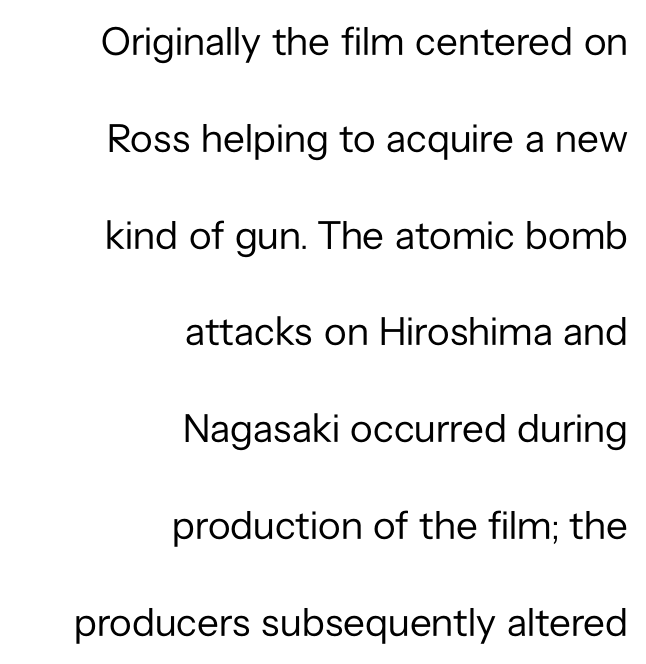
The image shows 40 px regular-weight sans-serif type, upright; set right-aligned, loose line spacing (2.42x), normal letter spacing, not underlined; low stroke contrast and a medium x-height.
